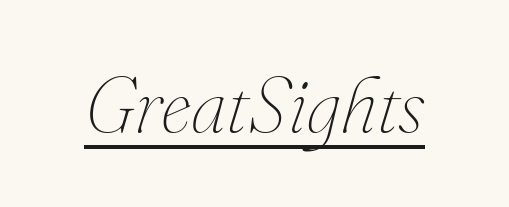
Is the stroke heavy? The answer is a plain regular-or-lighter. The sample's only ornament is a line tracing under the words. No extra tracking has been applied to these lines. Varying glyph widths throughout — classic text-font behaviour. In terms of posture, this sample is oblique.
